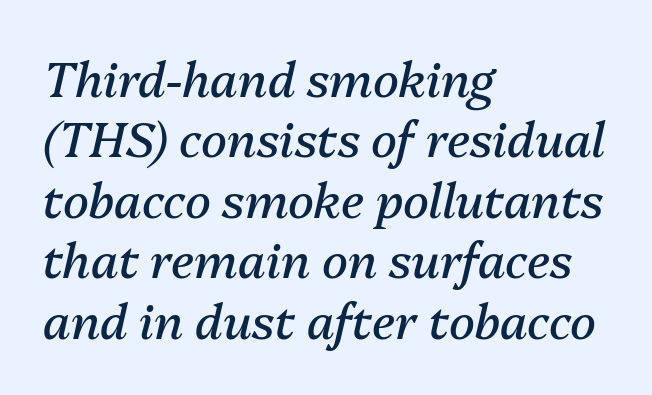
{"italic": "yes", "lean": "right", "slant_degrees": 13, "bold": "no", "weight": "regular", "width": "normal", "stroke_contrast": "medium", "x_height": "medium", "monospaced": "no", "underline": "no", "align": "left", "line_spacing": "normal", "line_spacing_ratio": 1.26, "letter_spacing": "normal", "letter_spacing_em": 0.0, "glyph_px": 48}
